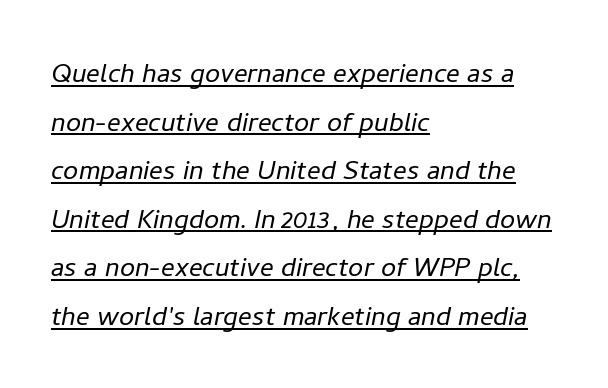
The image shows 34 px light type, italic (leaning right); set left-aligned, normal line spacing (1.43x), normal letter spacing, underlined; low stroke contrast and a medium x-height.
